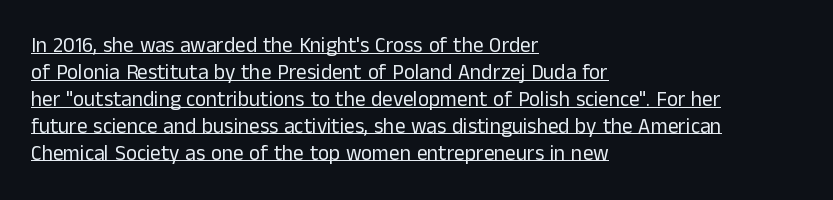
{"italic": "no", "bold": "no", "underline": "yes", "align": "left", "line_spacing": "normal", "line_spacing_ratio": 1.28, "letter_spacing": "normal", "letter_spacing_em": 0.0, "glyph_px": 21}
